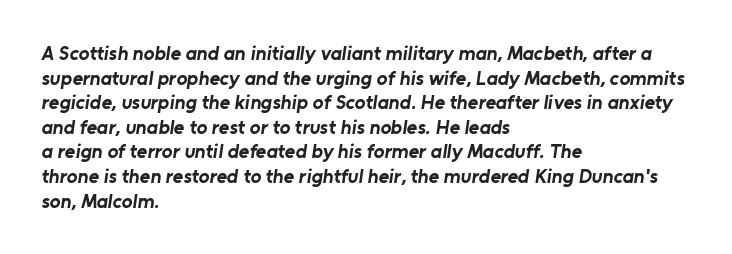
{"bold": "yes", "underline": "no", "align": "left", "line_spacing_ratio": 1.23, "letter_spacing": "normal", "letter_spacing_em": 0.0, "glyph_px": 20}
